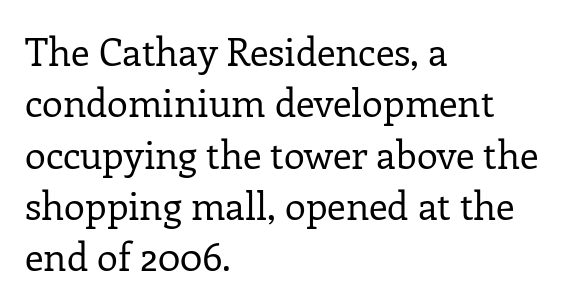
{"serif": "yes", "italic": "no", "bold": "no", "weight": "regular", "width": "normal", "stroke_contrast": "low", "x_height": "medium", "monospaced": "no", "underline": "no", "align": "left", "line_spacing": "normal", "line_spacing_ratio": 1.35, "letter_spacing": "normal", "letter_spacing_em": 0.0, "glyph_px": 38}
